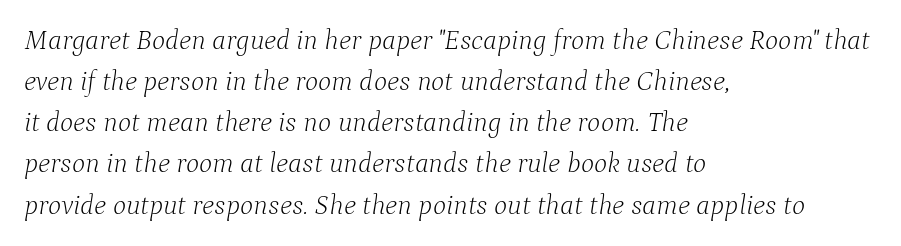
{"serif": "yes", "italic": "yes", "lean": "right", "slant_degrees": 9, "bold": "no", "weight": "light", "width": "normal", "stroke_contrast": "low", "x_height": "medium", "monospaced": "no", "underline": "no", "align": "left", "line_spacing": "normal", "line_spacing_ratio": 1.47, "letter_spacing": "normal", "letter_spacing_em": 0.0, "glyph_px": 28}
